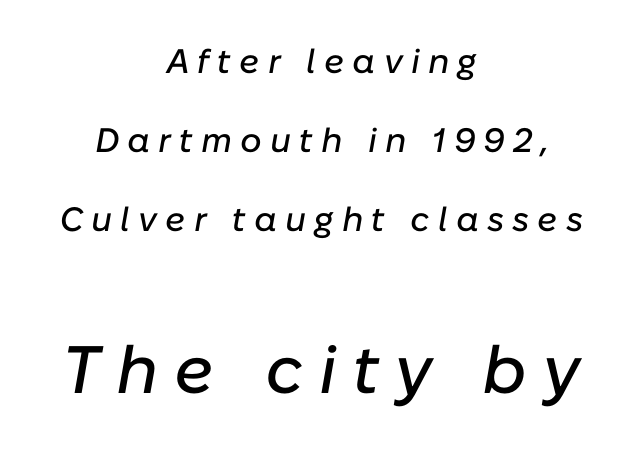
Caption: upper text group reduced, lower text group enlarged. These lines stack symmetrically, like a column narrowing and widening about its center. Think of a printed novel: that variable character pitch is what you see here. Here the glyphs are tracked loosely, breaking word shapes into spaced letters. In terms of posture, this sample is oblique.
